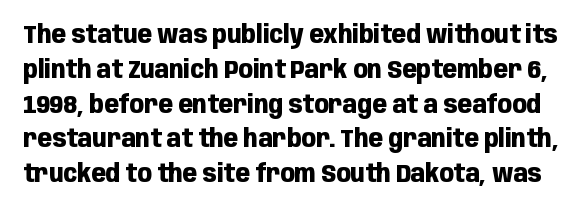
{"italic": "no", "bold": "yes", "underline": "no", "line_spacing": "normal", "line_spacing_ratio": 1.45, "letter_spacing": "normal", "letter_spacing_em": 0.0, "glyph_px": 24}
